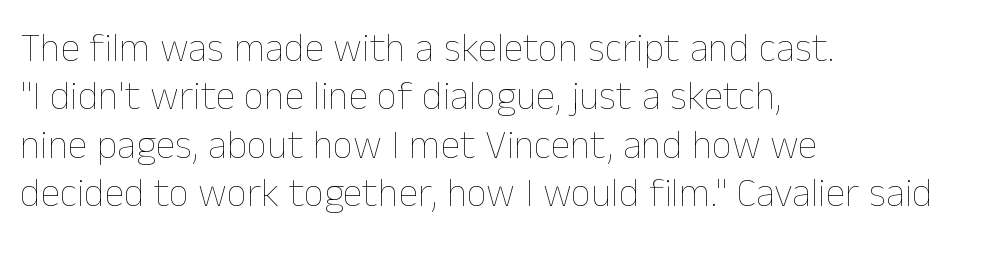
{"italic": "no", "bold": "no", "weight": "thin", "width": "normal", "stroke_contrast": "low", "x_height": "medium", "monospaced": "no", "underline": "no", "align": "left", "line_spacing_ratio": 1.21, "letter_spacing": "normal", "letter_spacing_em": 0.0, "glyph_px": 40}
